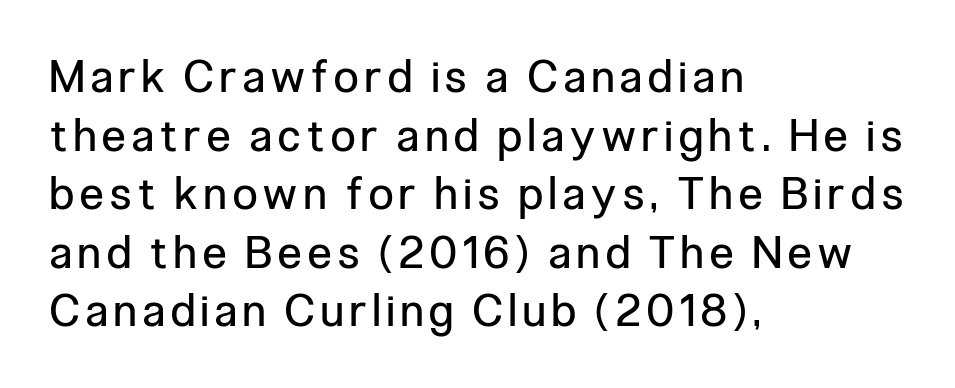
The image shows 44 px regular-weight, condensed sans-serif type, upright; set left-aligned, normal line spacing (1.33x), not underlined; low stroke contrast and a medium x-height.
